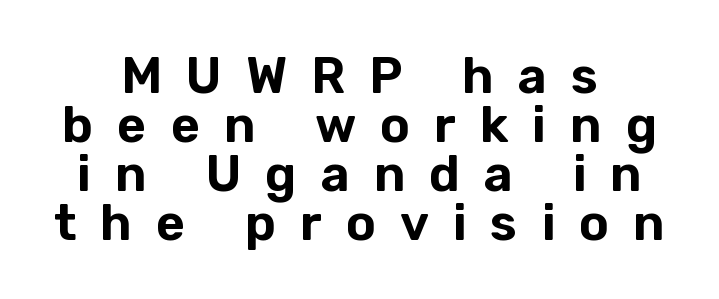
The image shows 50 px sans-serif type, upright; set centered, tight line spacing (0.98x), unusually wide letter spacing (+0.48 em), not underlined; low stroke contrast and a medium x-height.
